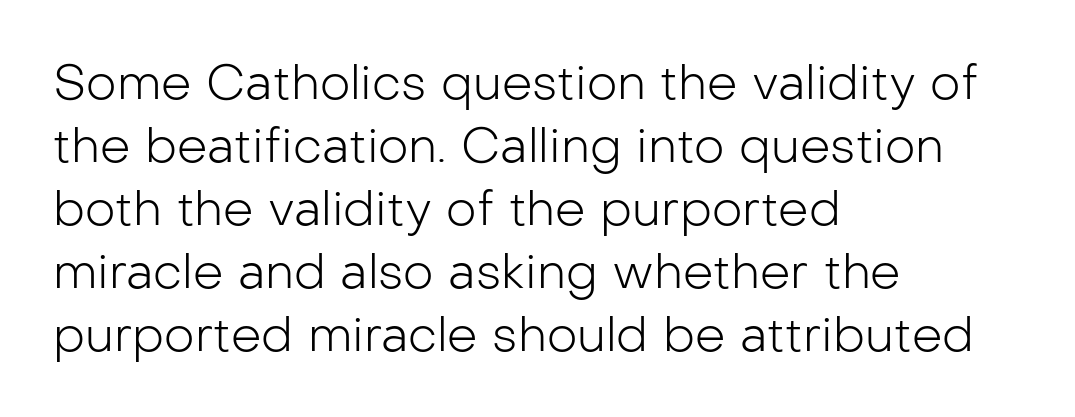
Q: Is the text bold? A: No.
Q: Is the text italic (slanted)? A: No, it is upright.
Q: Is the typeface a serif or a sans-serif typeface? A: Sans-serif.
Q: Is the text underlined? A: No.
Q: How is the paragraph aligned? A: Left-aligned.
Q: Is the spacing between letters normal or unusually wide? A: Normal.
Q: Is the spacing between lines tight, normal or loose? A: Normal.
Q: Width (condensed, normal, or wide)? A: Normal.
Q: Stroke contrast? A: Low.
Q: x-height? A: Medium.
Q: Monospaced? A: No.
